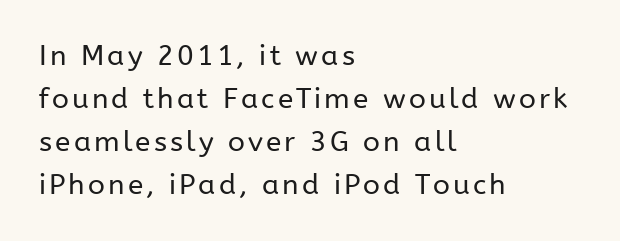
Q: Is the text bold? A: No.
Q: Is the text italic (slanted)? A: No, it is upright.
Q: Is the typeface a serif or a sans-serif typeface? A: Sans-serif.
Q: Is the text underlined? A: No.
Q: How is the paragraph aligned? A: Left-aligned.
Q: Is the spacing between lines tight, normal or loose? A: Normal.
Q: Width (condensed, normal, or wide)? A: Normal.
Q: Stroke contrast? A: Low.
Q: x-height? A: Medium.
Q: Monospaced? A: No.
